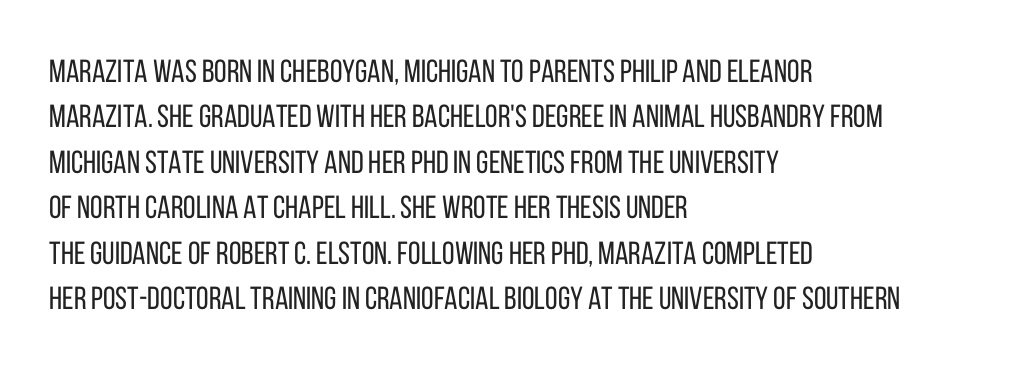
{"serif": "no", "italic": "no", "bold": "no", "weight": "regular", "width": "condensed", "stroke_contrast": "low", "x_height": "large", "monospaced": "no", "underline": "no", "align": "left", "line_spacing": "normal", "line_spacing_ratio": 1.42, "letter_spacing": "normal", "letter_spacing_em": 0.0, "glyph_px": 32}
